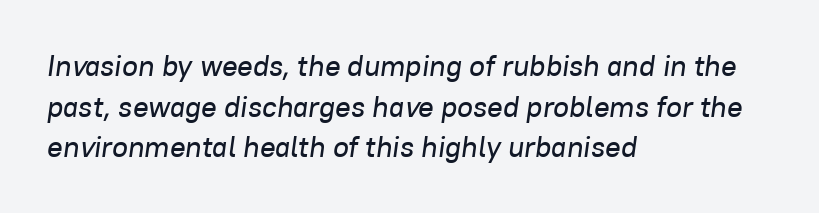
Q: Is the text italic (slanted)? A: Yes, it leans right by about 8 degrees.
Q: Is the text underlined? A: No.
Q: How is the paragraph aligned? A: Left-aligned.
Q: Is the spacing between letters normal or unusually wide? A: Normal.
Q: Is the spacing between lines tight, normal or loose? A: Normal.
Q: Width (condensed, normal, or wide)? A: Normal.
Q: Stroke contrast? A: Low.
Q: x-height? A: Medium.
Q: Monospaced? A: No.
